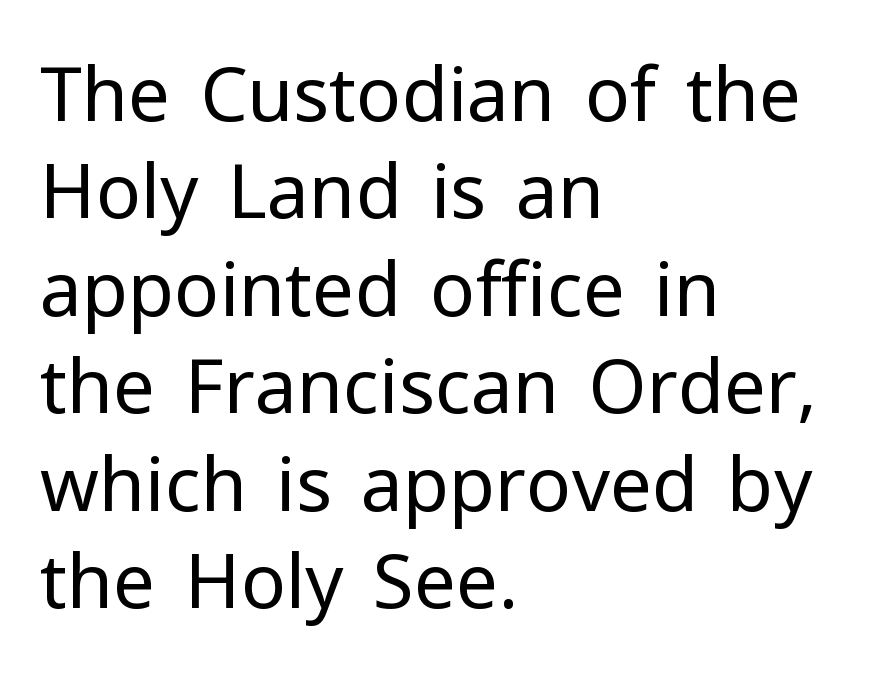
The image shows 75 px regular-weight sans-serif type, upright; set left-aligned, normal line spacing (1.3x), normal letter spacing, not underlined; low stroke contrast and a medium x-height.
